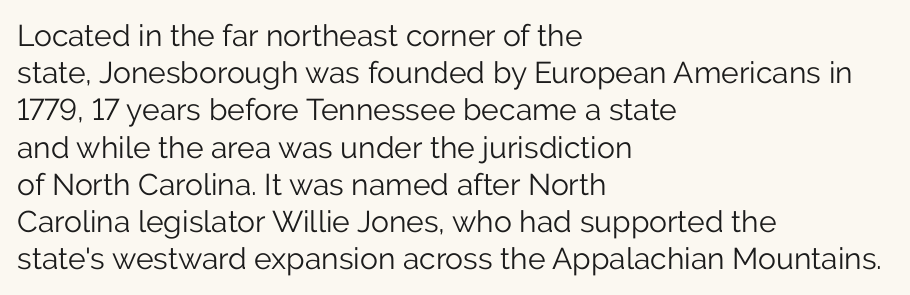
Each line starts at the same left margin while the right side varies. These lines keep a tight, regular rhythm from letter to letter. Note the varied advance widths — an 'i' is clearly narrower than an 'm'. The typesetting does not lean heavy: it is not bold. Rule under the text: the space is simply empty. Letterform terminals end flat and unadorned throughout the passage.
